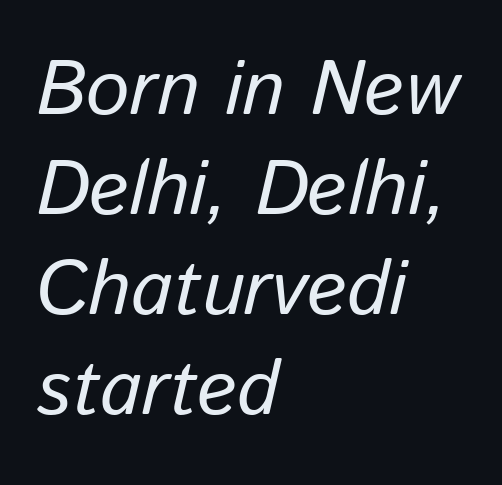
{"italic": "yes", "lean": "right", "slant_degrees": 13, "bold": "no", "weight": "regular", "width": "normal", "stroke_contrast": "low", "x_height": "medium", "monospaced": "no", "underline": "no", "align": "left", "line_spacing": "normal", "line_spacing_ratio": 1.3, "letter_spacing": "normal", "letter_spacing_em": 0.0, "glyph_px": 77}
